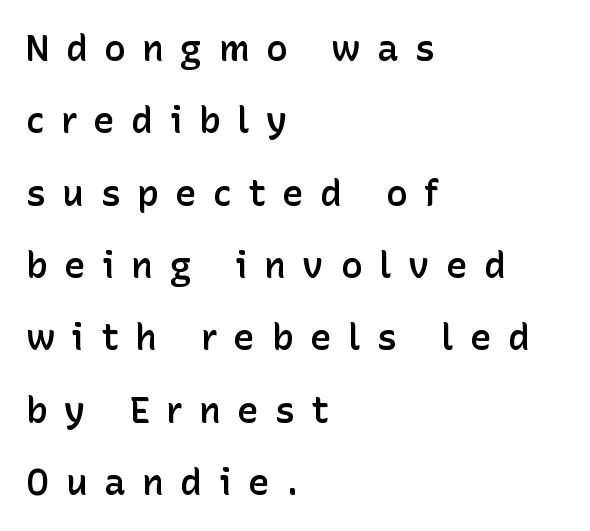
Q: Is the text bold? A: Semi-bold.
Q: Is the text italic (slanted)? A: No, it is upright.
Q: Is the typeface a serif or a sans-serif typeface? A: Sans-serif.
Q: Is the text underlined? A: No.
Q: How is the paragraph aligned? A: Left-aligned.
Q: Is the spacing between letters normal or unusually wide? A: Unusually wide.
Q: Is the spacing between lines tight, normal or loose? A: Loose.
Q: Width (condensed, normal, or wide)? A: Normal.
Q: Stroke contrast? A: Low.
Q: x-height? A: Medium.
Q: Monospaced? A: No.
